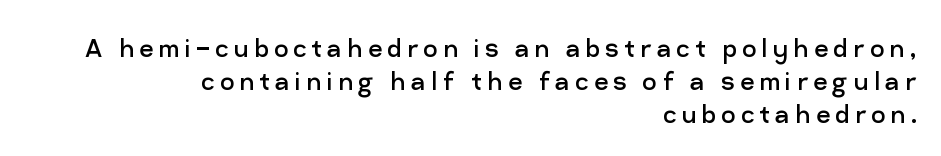
{"serif": "no", "italic": "no", "bold": "no", "weight": "regular", "width": "normal", "stroke_contrast": "low", "x_height": "medium", "monospaced": "no", "underline": "no", "align": "right", "line_spacing": "tight", "line_spacing_ratio": 1.07, "glyph_px": 31}
